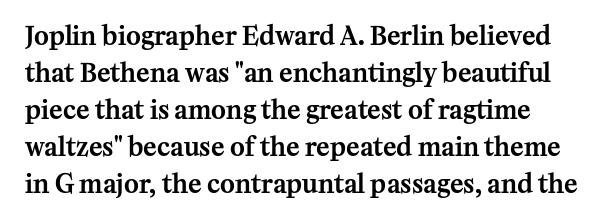
The image shows 25 px text type, upright; set left-aligned, normal line spacing (1.48x), normal letter spacing, not underlined.
